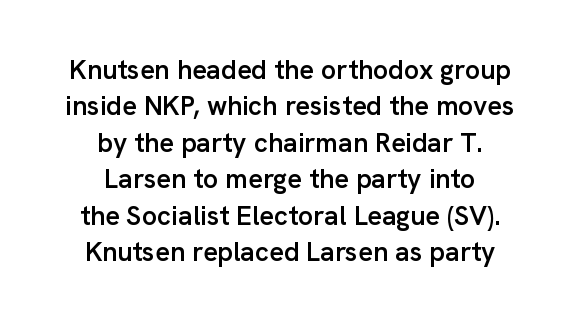
The image shows 27 px text type, upright; set centered, normal line spacing (1.35x), normal letter spacing, not underlined.
